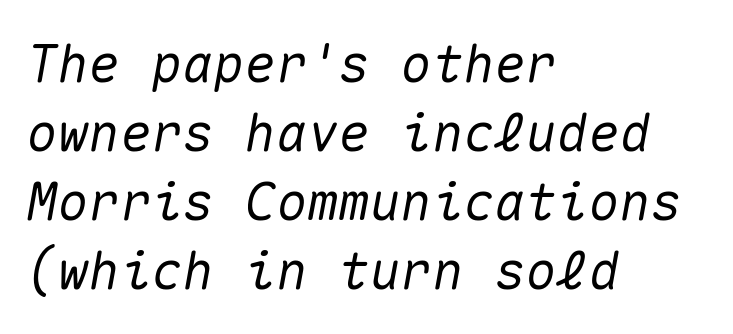
The axis of the letterforms is tilted away from vertical. This sample keeps an unexceptional amount of space between lines. Glyph-to-glyph distance matches everyday printed text. Descenders are the only things crossing below the line. Spacing verdict: monospaced, one width for all characters.
